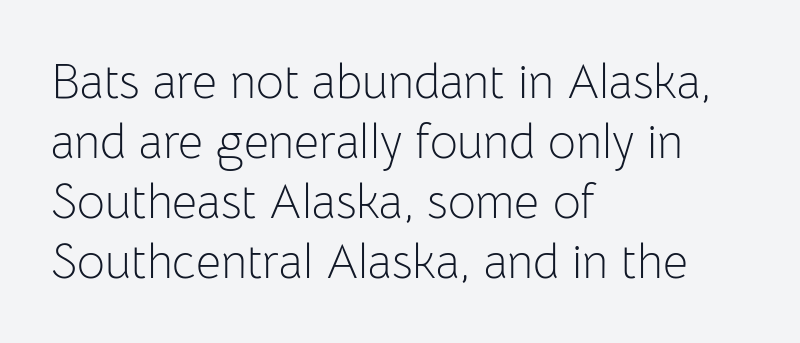
The block of text has a typical density, with ordinary space between rows. Check the space under the baseline: it is left empty. Stems and bowls with no extra thickness — not bold. Inter-character spacing is left at the font's built-in metrics. The face used here is a sans, in the tradition of grotesques and geometrics. Visually the block forms a straight wall on the left and a jagged coastline on the right.
